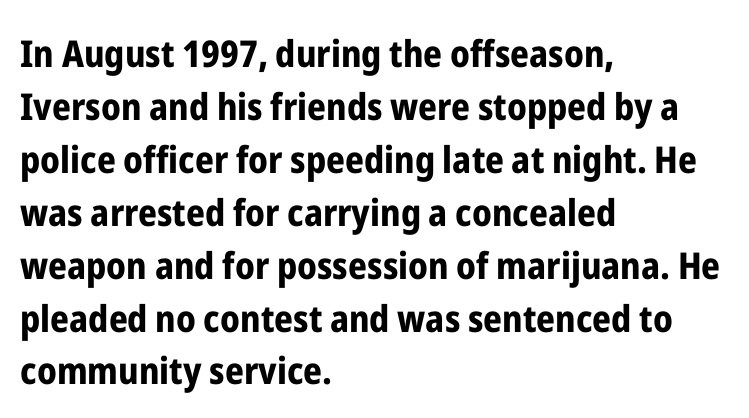
{"serif": "no", "italic": "no", "bold": "yes", "weight": "bold", "width": "condensed", "stroke_contrast": "low", "x_height": "medium", "monospaced": "no", "underline": "no", "align": "left", "line_spacing": "normal", "line_spacing_ratio": 1.43, "letter_spacing": "normal", "letter_spacing_em": 0.0, "glyph_px": 37}
